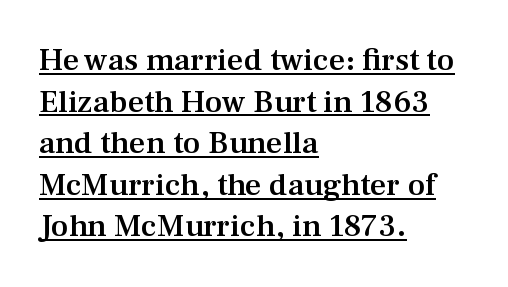
Q: Is the text bold? A: Semi-bold.
Q: Is the text italic (slanted)? A: No, it is upright.
Q: Is the typeface a serif or a sans-serif typeface? A: Serif.
Q: Is the text underlined? A: Yes.
Q: How is the paragraph aligned? A: Left-aligned.
Q: Is the spacing between letters normal or unusually wide? A: Normal.
Q: Is the spacing between lines tight, normal or loose? A: Normal.
Q: Width (condensed, normal, or wide)? A: Normal.
Q: Stroke contrast? A: Medium.
Q: x-height? A: Medium.
Q: Monospaced? A: No.
